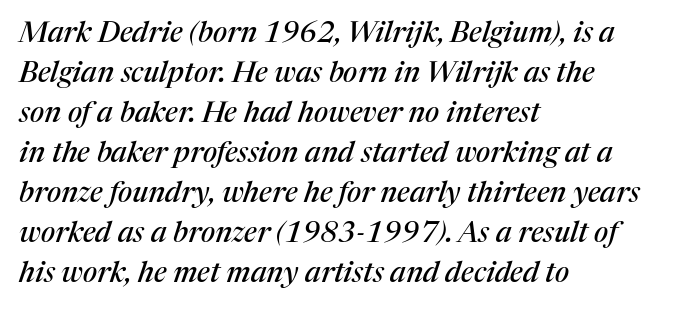
Each letter keeps its own natural width here, so spacing adapts to shape. Interline gaps are of average width in this sample. Plain, unruled lines of type. The horizontal fit of the characters is conventional and even. A student would call this left alignment; a typographer would say flush left, rag right.
